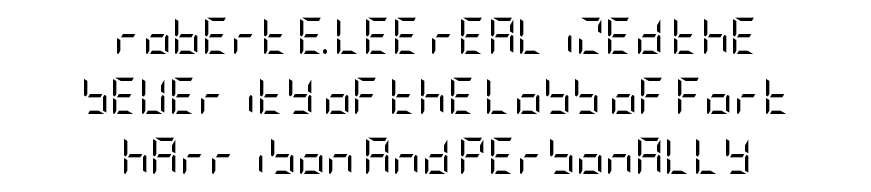
{"serif": "no", "italic": "no", "bold": "no", "weight": "regular", "width": "condensed", "stroke_contrast": "low", "x_height": "large", "underline": "no", "align": "center", "line_spacing": "normal", "line_spacing_ratio": 1.66, "letter_spacing": "normal", "letter_spacing_em": 0.0, "glyph_px": 36}
